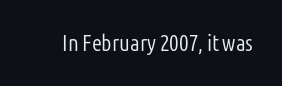
{"italic": "no", "bold": "no", "underline": "no", "letter_spacing": "normal", "letter_spacing_em": 0.0, "glyph_px": 23}
